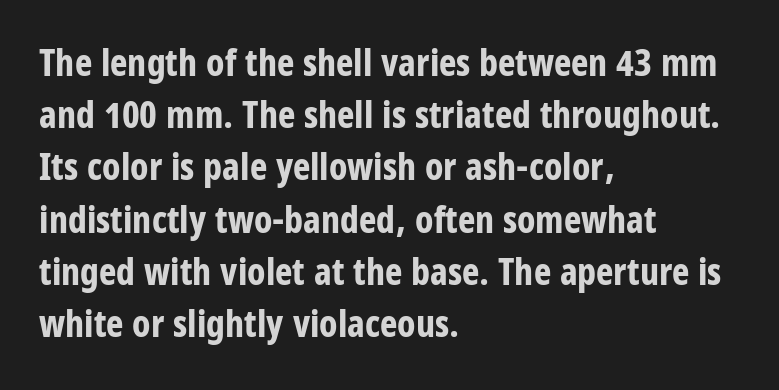
No word sits above an underline. The typesetting leans heavy: a genuine bold. Every stem runs plumb, perpendicular to the baseline. The ragged edge is on the right, which tells us the setting is flush left. Looks like regular typesetting: each glyph gets only the width it needs.
